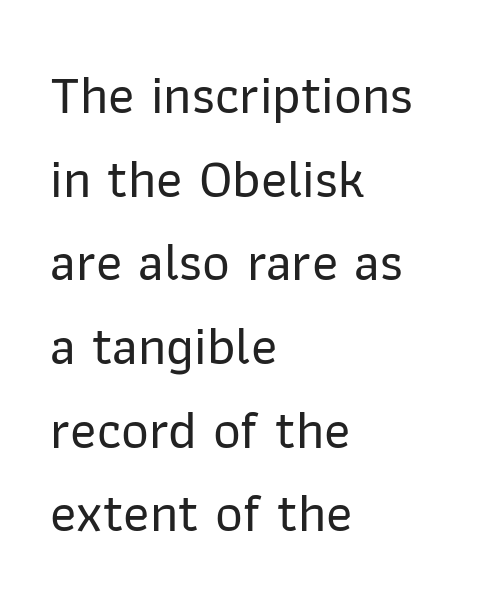
Do the letters lean? They stand straight. The tracking reads as untouched default to a designer's eye. The words here are not underlined. The passage is arranged the way most books set body copy — flush left. This block has exactly the height ordinary leading produces.
